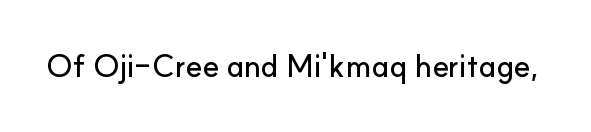
Q: Is the text italic (slanted)? A: No, it is upright.
Q: Is the typeface a serif or a sans-serif typeface? A: Sans-serif.
Q: Is the text underlined? A: No.
Q: Is the spacing between letters normal or unusually wide? A: Normal.
Q: Width (condensed, normal, or wide)? A: Normal.
Q: Stroke contrast? A: Low.
Q: x-height? A: Small.
Q: Monospaced? A: No.
